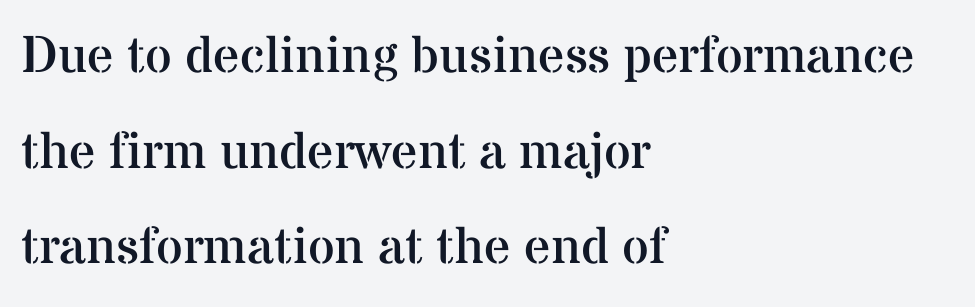
Descenders hang freely into open space. The rag falls on the right side of this text block. The cut favours lightness, reaching ordinary text weight at its darkest. The tracking reads as untouched default to a designer's eye.
